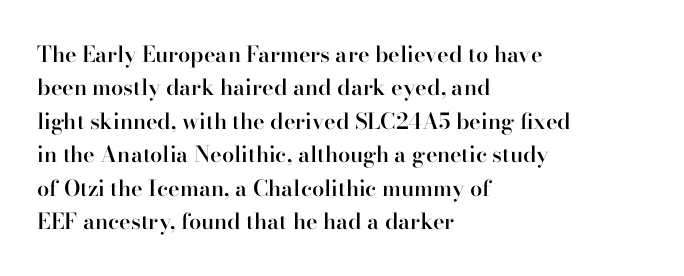
{"italic": "no", "bold": "semi", "underline": "no", "align": "left", "line_spacing": "normal", "line_spacing_ratio": 1.52, "letter_spacing": "normal", "letter_spacing_em": 0.0, "glyph_px": 22}
